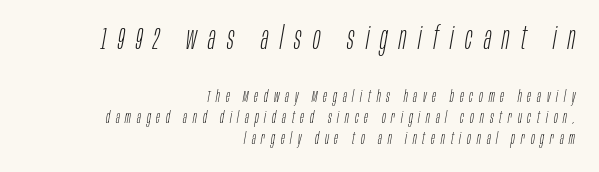
Q: Is the text bold? A: No.
Q: Is the text italic (slanted)? A: Yes, it leans right by about 10 degrees.
Q: Is the text underlined? A: No.
Q: How is the paragraph aligned? A: Right-aligned.
Q: Is the spacing between letters normal or unusually wide? A: Unusually wide.
Q: Is the spacing between lines tight, normal or loose? A: Normal.
Q: Which block of text is set in a larger size, the first (top) or the second (bottom)? A: The first (top) one.
Q: Width (condensed, normal, or wide)? A: Condensed.
Q: Stroke contrast? A: Low.
Q: x-height? A: Large.
Q: Monospaced? A: No.
